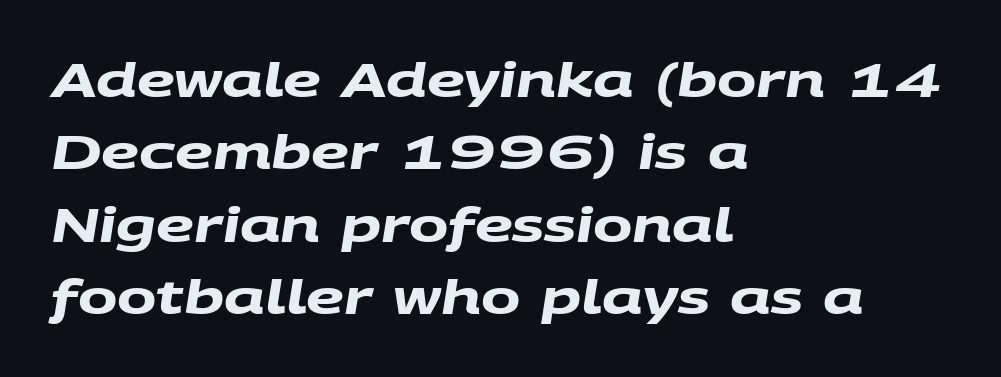
{"serif": "no", "bold": "yes", "weight": "heavy", "width": "wide", "stroke_contrast": "medium", "x_height": "large", "monospaced": "no", "underline": "no", "align": "left", "line_spacing": "normal", "line_spacing_ratio": 1.54, "letter_spacing": "normal", "letter_spacing_em": 0.0, "glyph_px": 47}
